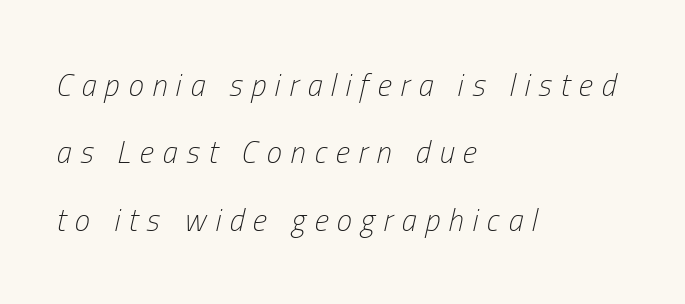
Weight: not bold — regular or lighter. Which margin do the lines hug? The left one — the right edge is uneven. Think of a printed novel: that variable character pitch is what you see here. The passage shown has open, widely tracked lettering throughout. Tall strokes in this sample are angled rather than plumb. Rule under the text: the space is simply empty.
